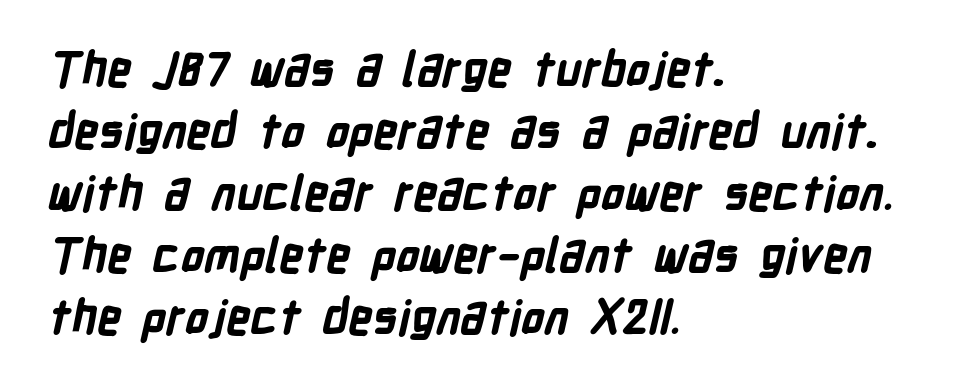
Varying glyph widths throughout — classic text-font behaviour. Look at the stroke-to-counter ratio: heavy, a bold. Compared with typical body copy, the letter spacing here is the same. Leading: standard. The setting favours the left margin, as ordinary paragraphs usually do.
